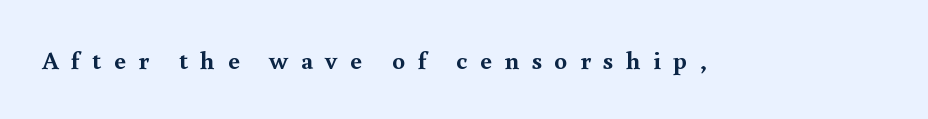
The image shows 26 px bold type, upright; set unusually wide letter spacing (+0.48 em), not underlined.
